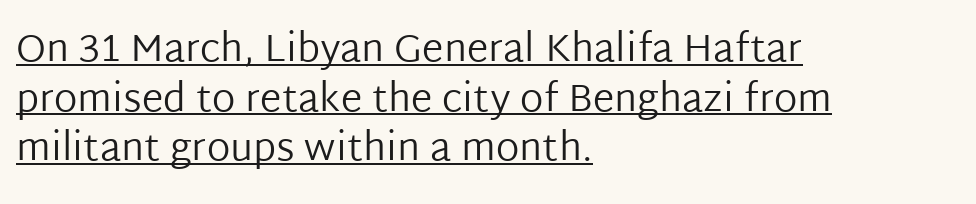
Q: Is the text bold? A: No.
Q: Is the text italic (slanted)? A: No, it is upright.
Q: Is the typeface a serif or a sans-serif typeface? A: Sans-serif.
Q: Is the text underlined? A: Yes.
Q: How is the paragraph aligned? A: Left-aligned.
Q: Is the spacing between letters normal or unusually wide? A: Normal.
Q: Is the spacing between lines tight, normal or loose? A: Normal.
Q: Width (condensed, normal, or wide)? A: Normal.
Q: Stroke contrast? A: Low.
Q: x-height? A: Medium.
Q: Monospaced? A: No.
